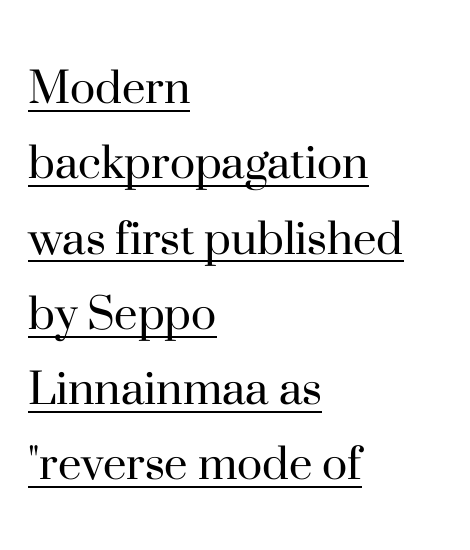
The image shows 53 px regular-weight serif type, upright; set left-aligned, normal line spacing (1.42x), normal letter spacing, underlined; high stroke contrast and a small x-height.
